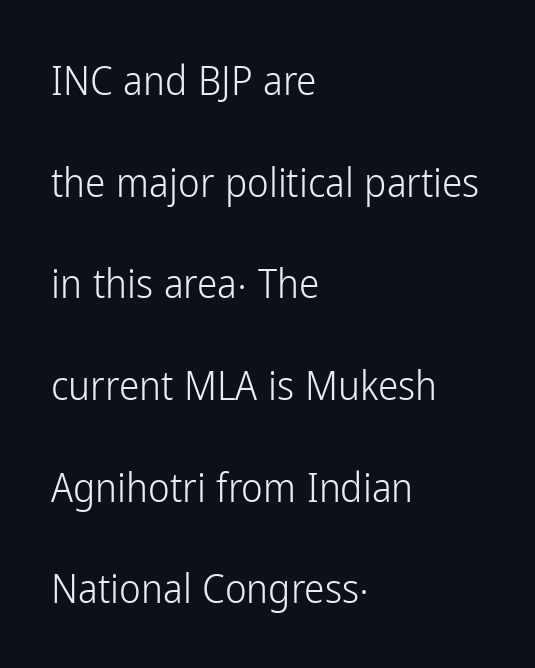
The image shows 41 px light, condensed sans-serif type, upright; set left-aligned, loose line spacing (2.48x), normal letter spacing, not underlined; low stroke contrast and a medium x-height.
